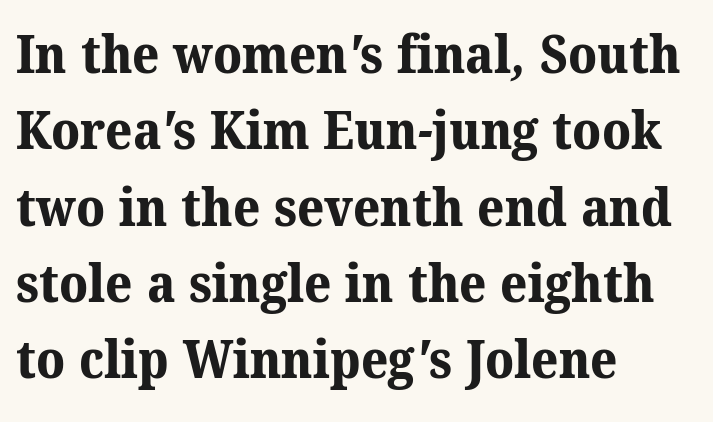
Q: Is the text bold? A: Yes.
Q: Is the typeface a serif or a sans-serif typeface? A: Serif.
Q: Is the text underlined? A: No.
Q: How is the paragraph aligned? A: Left-aligned.
Q: Is the spacing between letters normal or unusually wide? A: Normal.
Q: Is the spacing between lines tight, normal or loose? A: Normal.
Q: Width (condensed, normal, or wide)? A: Normal.
Q: Stroke contrast? A: Medium.
Q: x-height? A: Medium.
Q: Monospaced? A: No.
